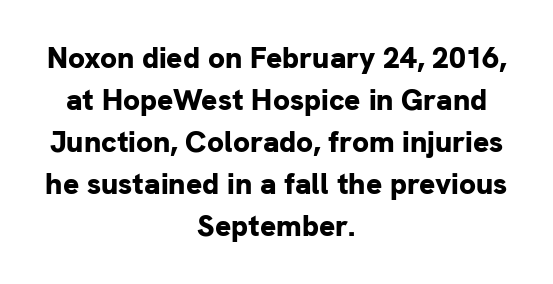
Does extra space separate the letters? No, they use regular spacing. The paragraph has two soft edges and a firm central axis. Proportional: the letters do not fall into vertical columns. Chunky letters — that's bold for sure. Letterform terminals end flat and unadorned throughout the passage. Tall strokes in this sample are plumb rather than angled.
